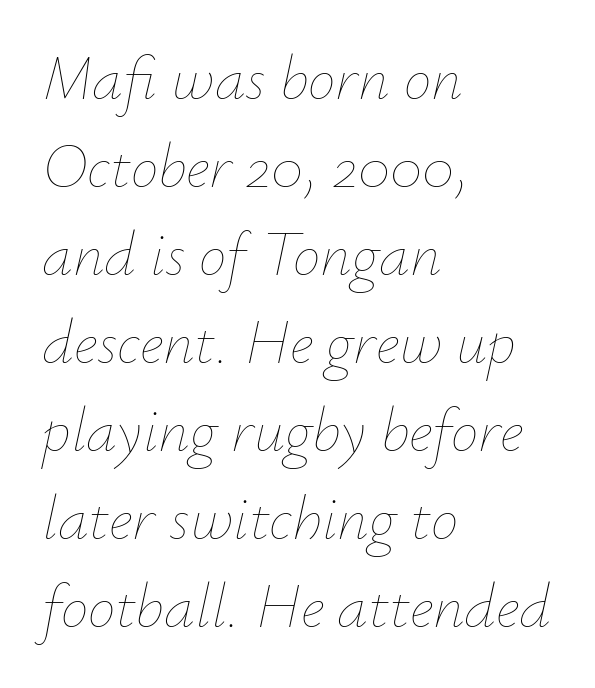
Note the varied advance widths — an 'i' is clearly narrower than an 'm'. Does the leading feel generous? No, just average. The characters are drawn with everyday or finer stroke widths. The lettering tilts uniformly, giving the passage an italic look.
